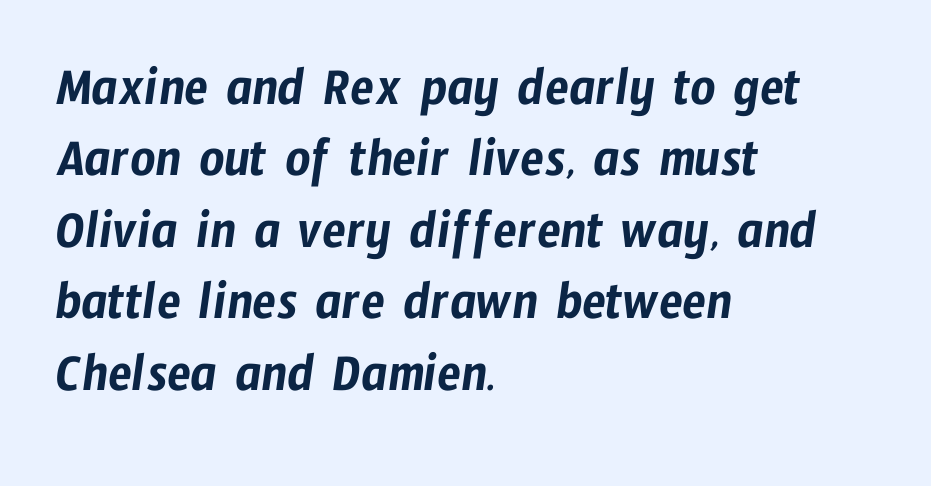
Notice how descenders clear the ascenders below comfortably — that's standard leading. Quick note: underline off. One-word summary of the alignment: left. This sample has the flowing, uneven cadence of proportional lettering. Letterform terminals end flat and unadorned throughout the passage.
